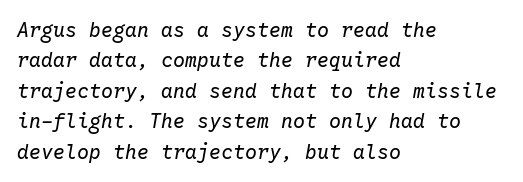
The image shows 20 px text type, italic (leaning right); set left-aligned, normal line spacing (1.52x), normal letter spacing, not underlined.
